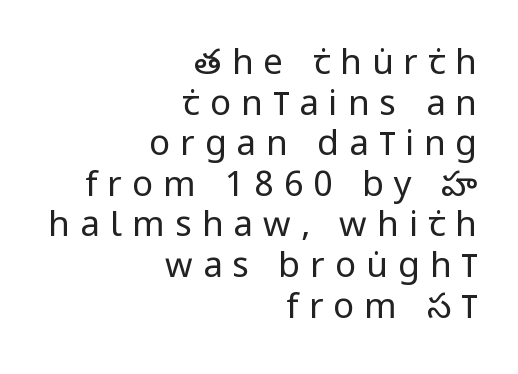
{"serif": "no", "italic": "no", "bold": "no", "weight": "regular", "width": "condensed", "stroke_contrast": "low", "x_height": "large", "monospaced": "no", "underline": "no", "align": "right", "line_spacing_ratio": 1.16, "letter_spacing": "wide", "letter_spacing_em": 0.29, "glyph_px": 35}
